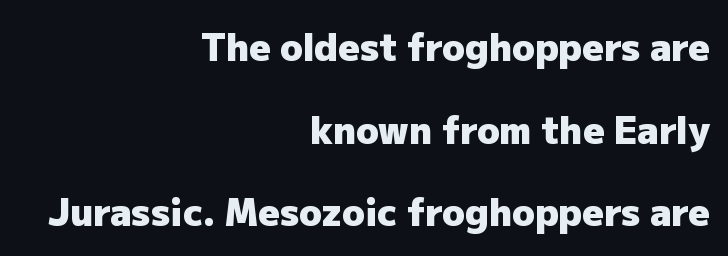
The letters advance in unequal steps, a hallmark of proportional type. Notice how the passage keeps a crisp vertical edge on the right only. These lines stand farther apart than default settings would place them. Is there any slant? The stems are plumb.
